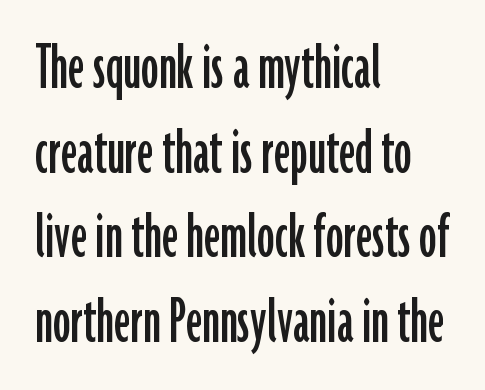
The image shows 70 px condensed sans-serif type, upright; set left-aligned, line spacing 1.21x, normal letter spacing, not underlined; low stroke contrast and a medium x-height.
